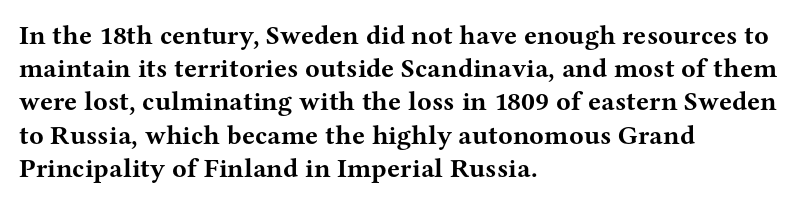
Q: Is the text bold? A: Yes.
Q: Is the text italic (slanted)? A: No, it is upright.
Q: Is the text underlined? A: No.
Q: How is the paragraph aligned? A: Left-aligned.
Q: Is the spacing between letters normal or unusually wide? A: Normal.
